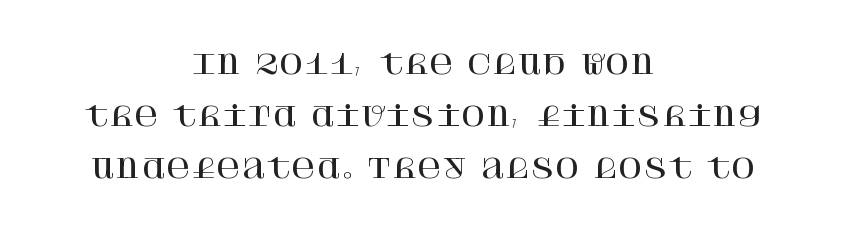
{"italic": "no", "underline": "no", "align": "center", "line_spacing": "loose", "line_spacing_ratio": 1.92, "letter_spacing": "normal", "letter_spacing_em": 0.0, "glyph_px": 27}
